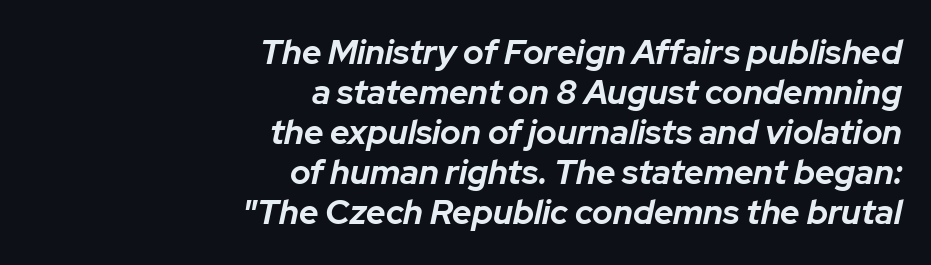
The image shows 34 px bold type, italic (leaning right); set right-aligned, line spacing 1.18x, normal letter spacing, not underlined; low stroke contrast and a medium x-height.
